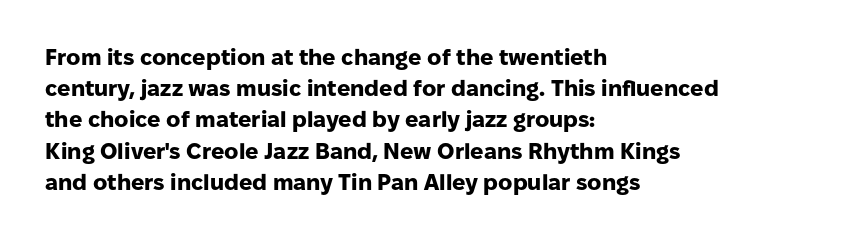
Q: Is the text bold? A: Yes.
Q: Is the text italic (slanted)? A: No, it is upright.
Q: Is the text underlined? A: No.
Q: How is the paragraph aligned? A: Left-aligned.
Q: Is the spacing between letters normal or unusually wide? A: Normal.
Q: Is the spacing between lines tight, normal or loose? A: Normal.
